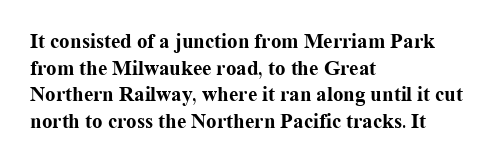
The image shows 21 px bold type, upright; set left-aligned, normal line spacing (1.27x), normal letter spacing, not underlined.
